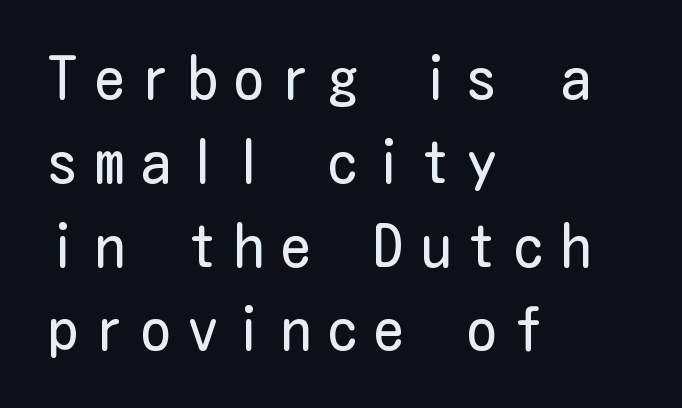
The vertical gap from one line to the next is medium. This rendering uses left alignment, leaving the right contour irregular. The weight tops out at a normal text grade. The space beneath each line is pristine and unruled. This rendering widens character spacing well past its baseline value. These lines were composed using upright roman letters.
